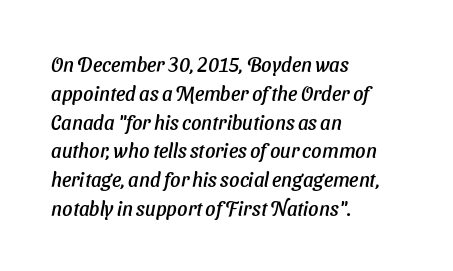
If you measured baseline to baseline, you'd find a middling distance. One-word summary of the alignment: left. Look at the tracking — it's just the regular setting, nothing added. The zone under the glyphs is completely vacant.
